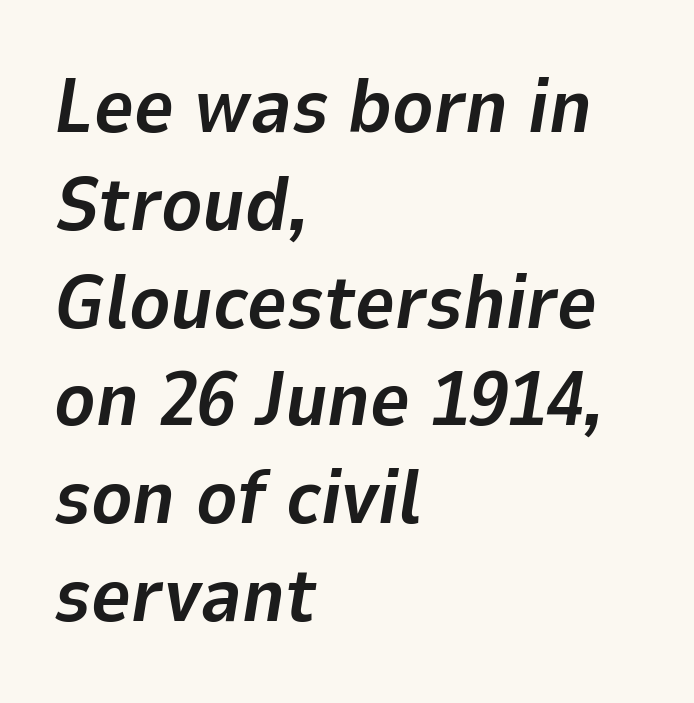
The image shows 77 px bold type, italic (leaning right); set left-aligned, normal line spacing (1.27x), normal letter spacing, not underlined; low stroke contrast and a medium x-height.
